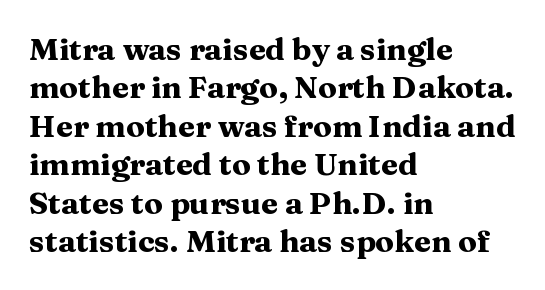
Type style note: has serifs. The rendering uses a bold face; every stroke is thick and dark. The paragraph has a hard left edge and a soft right edge. Bare-footed words on every line. Posture: vertical.
